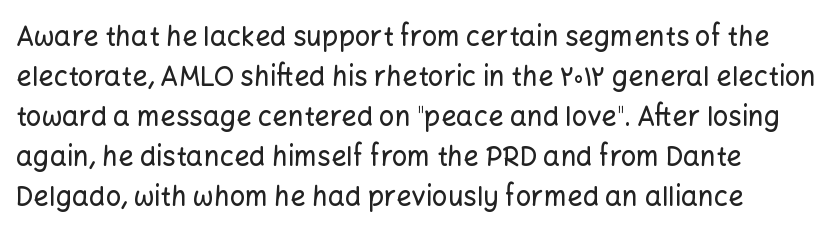
Q: Is the text italic (slanted)? A: No, it is upright.
Q: Is the text underlined? A: No.
Q: Is the spacing between letters normal or unusually wide? A: Normal.
Q: Is the spacing between lines tight, normal or loose? A: Normal.
